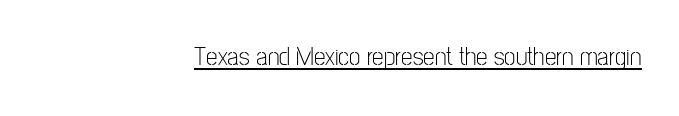
The image shows 26 px text type, upright; set right-aligned, normal letter spacing, underlined.
